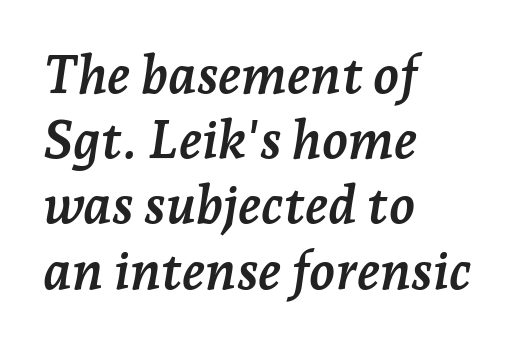
{"serif": "yes", "italic": "yes", "lean": "right", "slant_degrees": 7, "bold": "yes", "weight": "semibold", "width": "normal", "stroke_contrast": "low", "x_height": "medium", "monospaced": "no", "underline": "no", "align": "left", "line_spacing_ratio": 1.23, "letter_spacing": "normal", "letter_spacing_em": 0.0, "glyph_px": 53}
